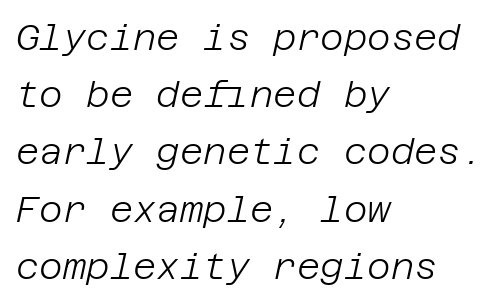
Clear beneath every line of the passage. How are the letters spaced? Ordinarily, with no added tracking. Reading down the column, the eye jumps a familiar distance to each next line. Casual observation: everything's shoved over to the left. This is not heavy type; no bold has been used.
